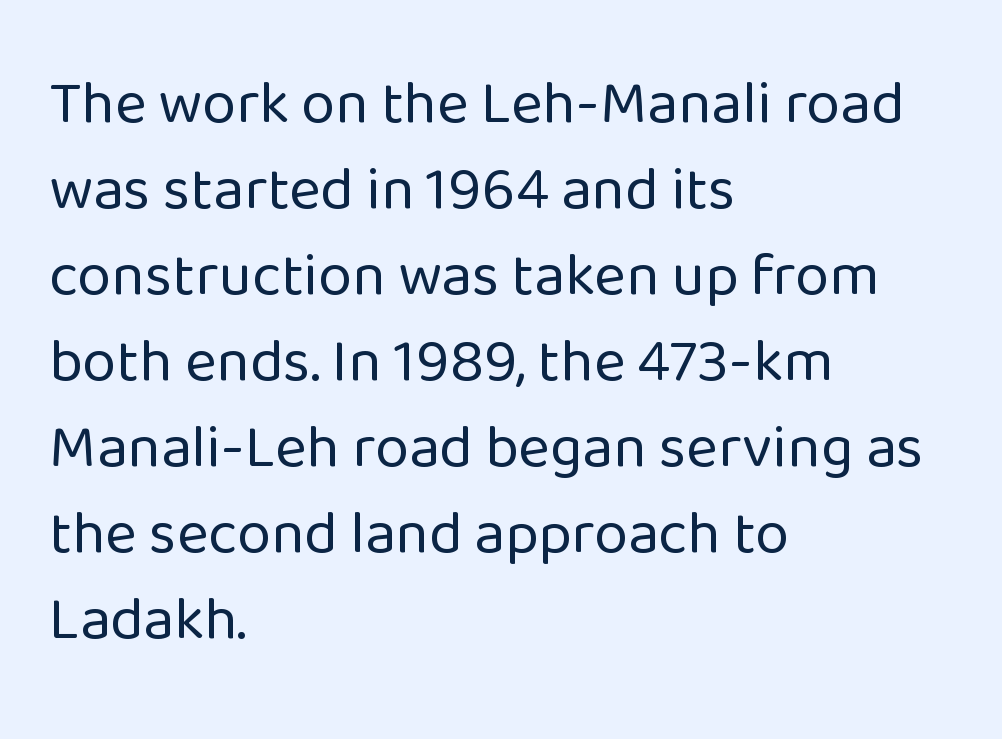
The image shows 61 px regular-weight sans-serif type, upright; set left-aligned, normal line spacing (1.41x), normal letter spacing, not underlined; low stroke contrast and a medium x-height.
